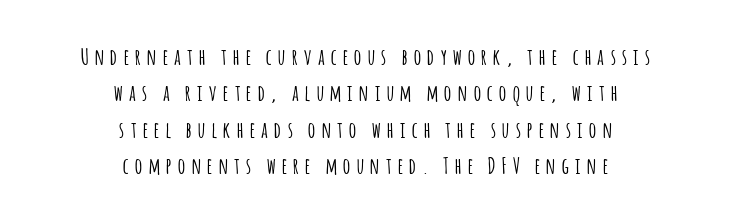
The image shows 22 px text type, upright; set centered, normal line spacing (1.65x), unusually wide letter spacing (+0.3 em), not underlined.
